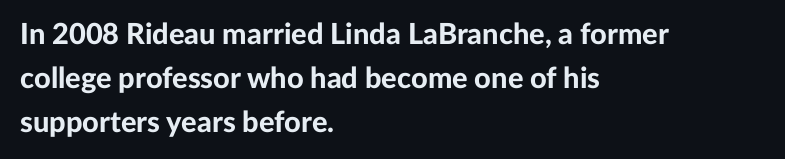
Reading down the column, the eye jumps a familiar distance to each next line. Each letter keeps its own natural width here, so spacing adapts to shape. Leftover space on each line is placed entirely after the last word. You could call the tracking neutral — neither tight nor loose. Check where the strokes stop: nothing finishes them off — pure sans.
